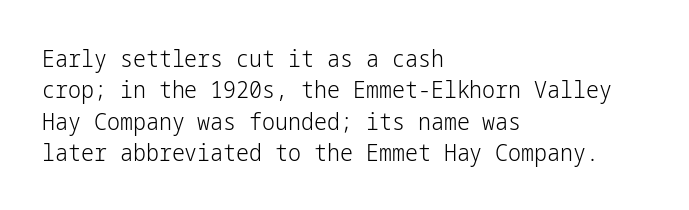
{"italic": "no", "bold": "no", "underline": "no", "align": "left", "line_spacing": "normal", "line_spacing_ratio": 1.36, "letter_spacing": "normal", "letter_spacing_em": 0.0, "glyph_px": 23}
